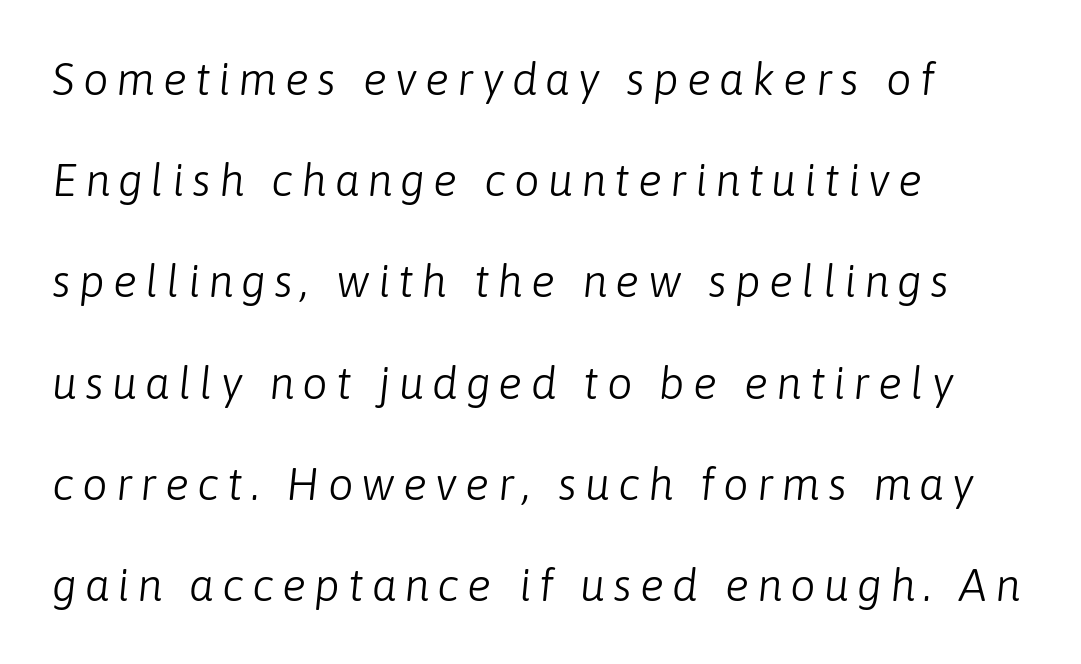
Q: Is the text bold? A: No.
Q: Is the text italic (slanted)? A: Yes, it leans right by about 6 degrees.
Q: Is the text underlined? A: No.
Q: How is the paragraph aligned? A: Left-aligned.
Q: Is the spacing between lines tight, normal or loose? A: Loose.
Q: Width (condensed, normal, or wide)? A: Normal.
Q: Stroke contrast? A: Low.
Q: x-height? A: Medium.
Q: Monospaced? A: No.
